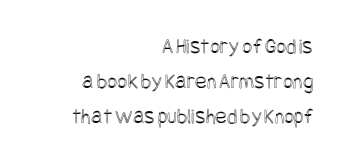
Q: Is the text italic (slanted)? A: No, it is upright.
Q: Is the text underlined? A: No.
Q: How is the paragraph aligned? A: Right-aligned.
Q: Is the spacing between letters normal or unusually wide? A: Normal.
Q: Is the spacing between lines tight, normal or loose? A: Normal.
